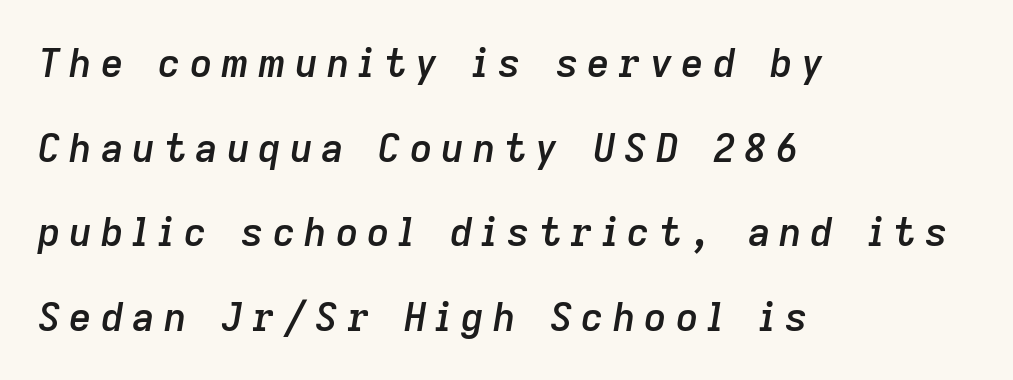
The image shows 39 px semibold type, italic (leaning right); set left-aligned, loose line spacing (2.17x), unusually wide letter spacing (+0.23 em), not underlined; low stroke contrast and a medium x-height.
